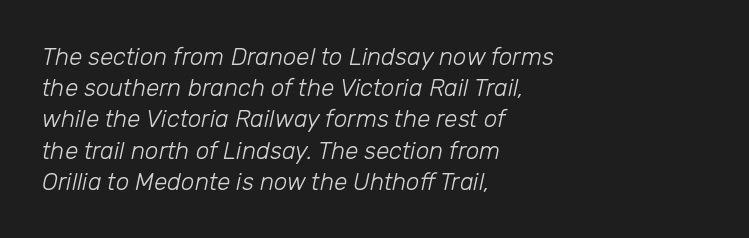
Q: Is the text bold? A: No.
Q: Is the text italic (slanted)? A: Yes, it leans right by about 12 degrees.
Q: Is the text underlined? A: No.
Q: How is the paragraph aligned? A: Left-aligned.
Q: Is the spacing between letters normal or unusually wide? A: Normal.
Q: Is the spacing between lines tight, normal or loose? A: Normal.
